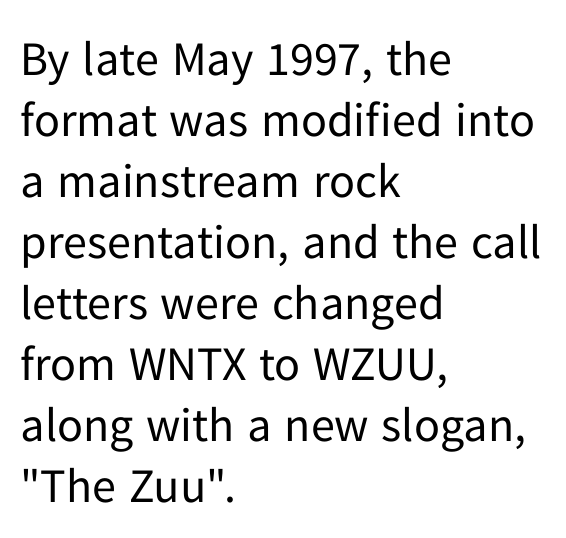
The image shows 48 px regular-weight sans-serif type, upright; set left-aligned, normal line spacing (1.27x), normal letter spacing, not underlined; low stroke contrast and a medium x-height.
